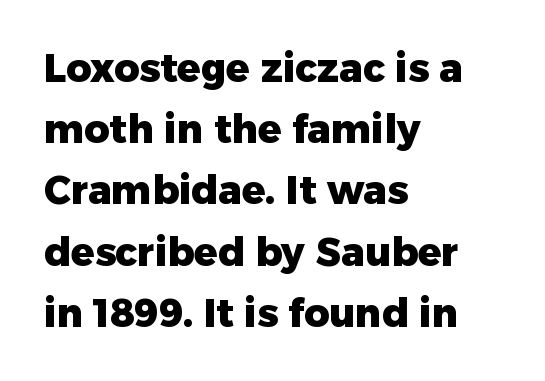
These lines were composed using upright roman letters. The compositor pushed each line to the left boundary. The typeface chosen for these lines omits serifs. Regarding leading, the lines here are spaced in the standard way. Quick note: underline off.
